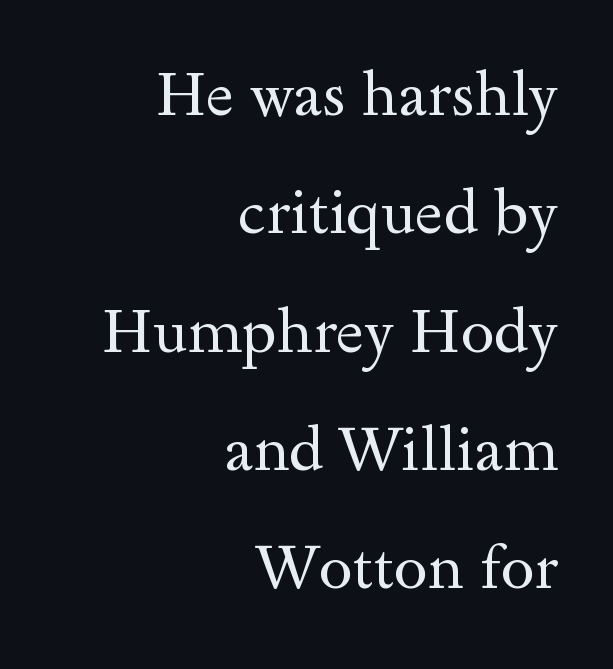
Q: Is the text bold? A: No.
Q: Is the text italic (slanted)? A: No, it is upright.
Q: Is the typeface a serif or a sans-serif typeface? A: Serif.
Q: Is the text underlined? A: No.
Q: How is the paragraph aligned? A: Right-aligned.
Q: Is the spacing between letters normal or unusually wide? A: Normal.
Q: Is the spacing between lines tight, normal or loose? A: Loose.
Q: Width (condensed, normal, or wide)? A: Wide.
Q: x-height? A: Small.
Q: Monospaced? A: No.
